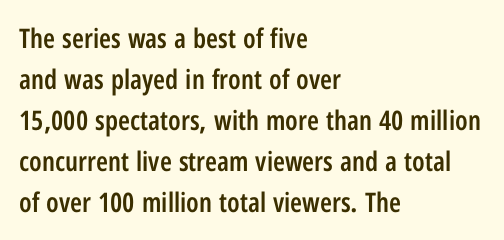
Q: Is the text bold? A: Semi-bold.
Q: Is the text italic (slanted)? A: No, it is upright.
Q: Is the text underlined? A: No.
Q: How is the paragraph aligned? A: Left-aligned.
Q: Is the spacing between letters normal or unusually wide? A: Normal.
Q: Is the spacing between lines tight, normal or loose? A: Normal.
